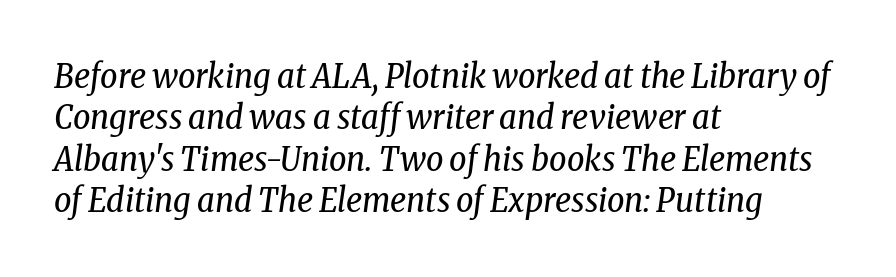
Q: Is the text bold? A: No.
Q: Is the text italic (slanted)? A: Yes, it leans right by about 8 degrees.
Q: Is the typeface a serif or a sans-serif typeface? A: Serif.
Q: Is the text underlined? A: No.
Q: How is the paragraph aligned? A: Left-aligned.
Q: Is the spacing between letters normal or unusually wide? A: Normal.
Q: Width (condensed, normal, or wide)? A: Condensed.
Q: Stroke contrast? A: Low.
Q: x-height? A: Medium.
Q: Monospaced? A: No.
